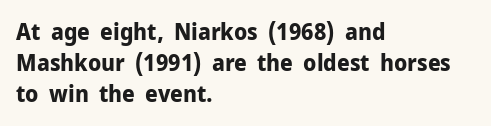
Caption: bold face, heavy strokes. Compared with typical body copy, the letter spacing here is the same. Line starts are locked; line ends wander. The axis of the letterforms is exactly vertical.
